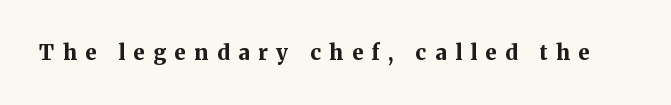
The image shows 21 px bold type, upright; set unusually wide letter spacing (+0.41 em), not underlined.
